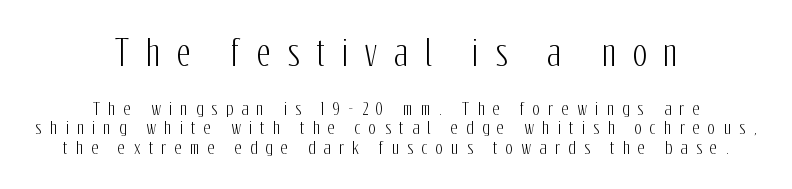
The whitespace from short lines is split evenly between both sides. The rendering inserts visible extra space after every character. The face used here is proportionally spaced, like ordinary book or web type. This sample uses an upright cut, with every glyph sitting square on the baseline.
